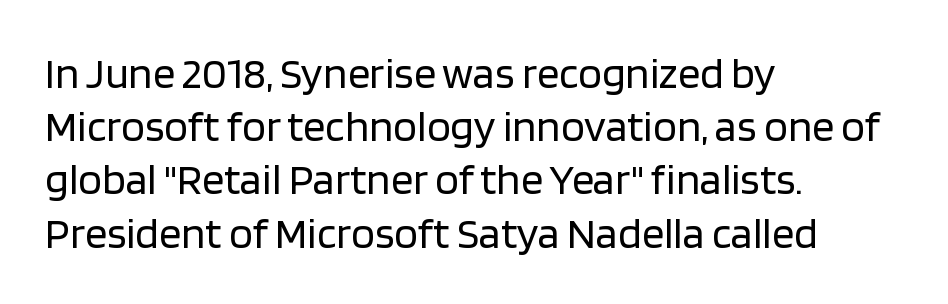
{"serif": "no", "italic": "no", "bold": "no", "weight": "regular", "width": "normal", "stroke_contrast": "low", "x_height": "large", "monospaced": "no", "underline": "no", "align": "left", "line_spacing_ratio": 1.21, "letter_spacing": "normal", "letter_spacing_em": 0.0, "glyph_px": 44}
